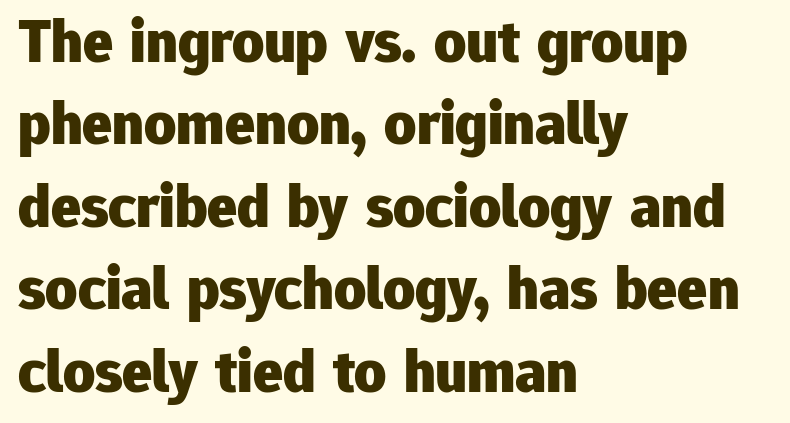
{"serif": "no", "italic": "no", "bold": "yes", "weight": "heavy", "width": "normal", "stroke_contrast": "low", "x_height": "medium", "monospaced": "no", "underline": "no", "align": "left", "line_spacing": "normal", "line_spacing_ratio": 1.33, "letter_spacing": "normal", "letter_spacing_em": 0.0, "glyph_px": 62}
